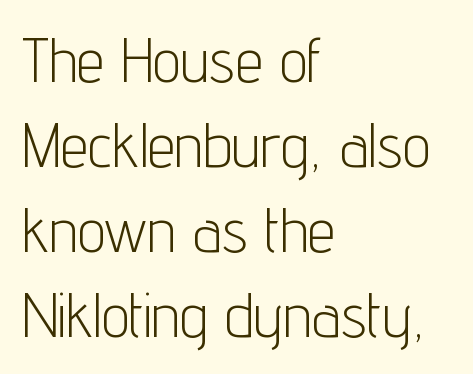
This sample has the flowing, uneven cadence of proportional lettering. The typeface chosen for these lines omits serifs. All the whitespace from short lines collects on the right. Caption: standard tracking, unaltered. Interline gaps are of average width in this sample. Heft: none added — not bold.
